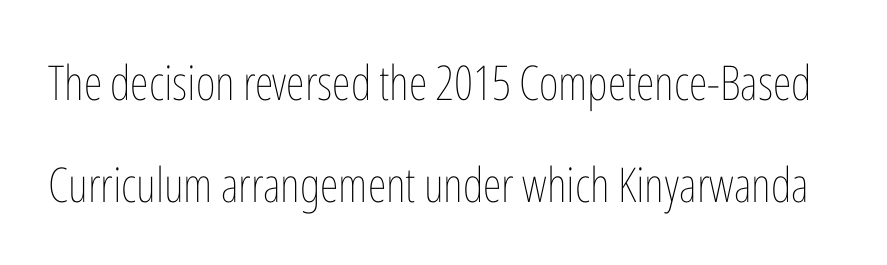
You could fit nearly another row in the gap between these rows. The strokes are not fattened; the text isn't bold. Words float on clear page, feet unadorned. The face used here is proportionally spaced, like ordinary book or web type. Posture: upright roman.
